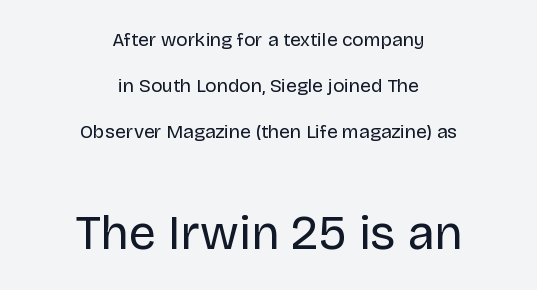
Students, observe: this is what heavily led, spacious text looks like. The designer gave the closing block more size than the opening block. Classification — sans serif. Letter spacing: default.
